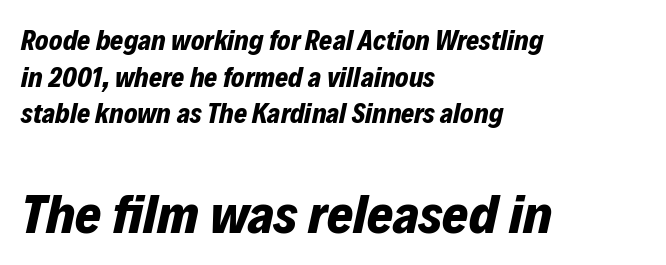
Q: Is the text bold? A: Yes.
Q: Is the text italic (slanted)? A: Yes, it leans right by about 12 degrees.
Q: Is the text underlined? A: No.
Q: How is the paragraph aligned? A: Left-aligned.
Q: Is the spacing between letters normal or unusually wide? A: Normal.
Q: Is the spacing between lines tight, normal or loose? A: Normal.
Q: Which block of text is set in a larger size, the first (top) or the second (bottom)? A: The second (bottom) one.
Q: Width (condensed, normal, or wide)? A: Normal.
Q: Stroke contrast? A: Low.
Q: x-height? A: Medium.
Q: Monospaced? A: No.
